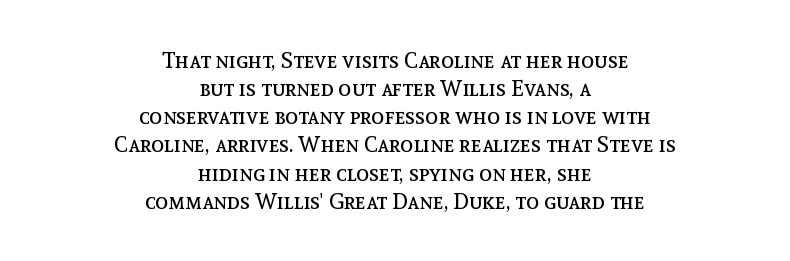
The image shows 22 px text type, upright; set centered, normal line spacing (1.28x), normal letter spacing, not underlined.
